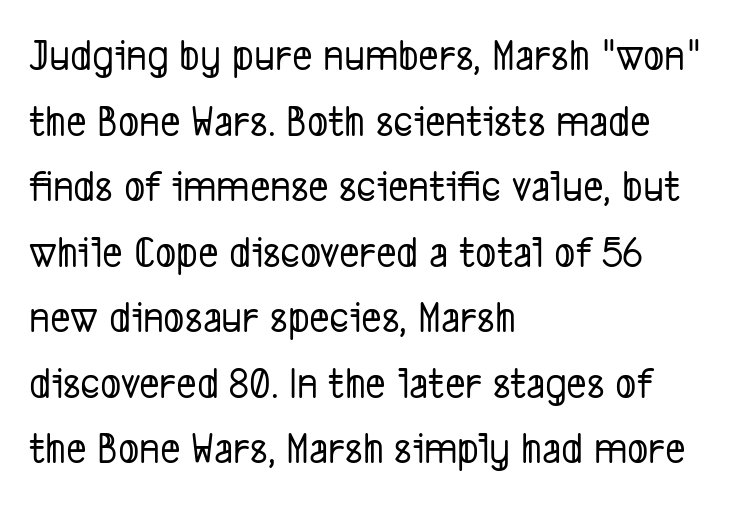
The typesetter chose a ragged-right arrangement here. Tracking value appears to be zero — textbook default spacing. Spacing verdict: proportional, widths tailored to each character. The passage shown is typeset with a sans-serif family. Regular leading.
